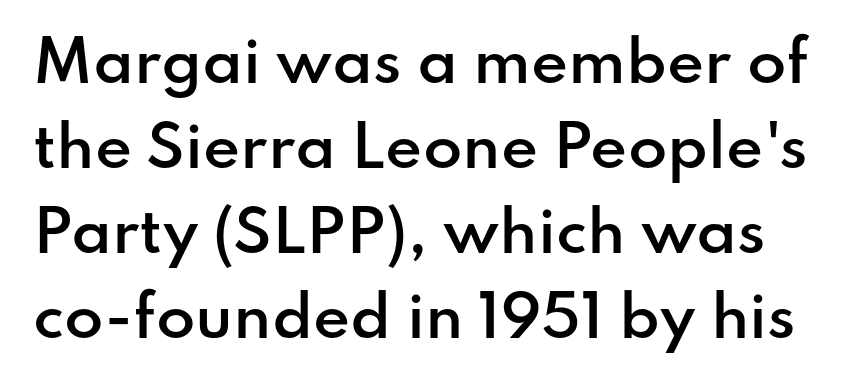
Q: Is the text bold? A: Semi-bold.
Q: Is the text italic (slanted)? A: No, it is upright.
Q: Is the typeface a serif or a sans-serif typeface? A: Sans-serif.
Q: Is the text underlined? A: No.
Q: Is the spacing between letters normal or unusually wide? A: Normal.
Q: Is the spacing between lines tight, normal or loose? A: Normal.
Q: Width (condensed, normal, or wide)? A: Normal.
Q: Stroke contrast? A: Low.
Q: x-height? A: Small.
Q: Monospaced? A: No.
